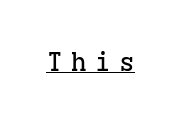
{"italic": "no", "underline": "yes", "letter_spacing": "wide", "letter_spacing_em": 0.32, "glyph_px": 26}
